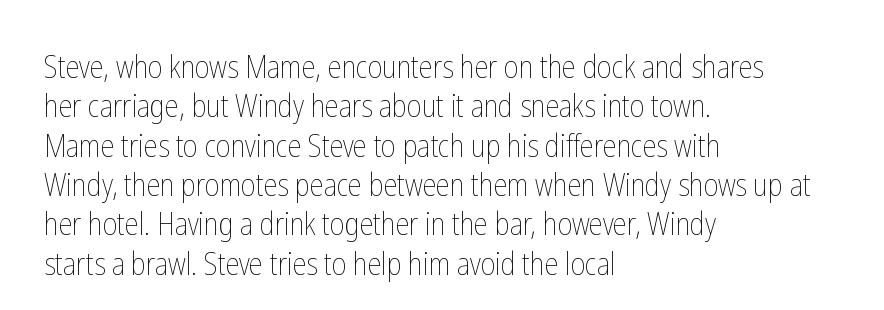
Q: Is the text bold? A: No.
Q: Is the text italic (slanted)? A: No, it is upright.
Q: Is the text underlined? A: No.
Q: How is the paragraph aligned? A: Left-aligned.
Q: Is the spacing between letters normal or unusually wide? A: Normal.
Q: Is the spacing between lines tight, normal or loose? A: Normal.
Q: Width (condensed, normal, or wide)? A: Condensed.
Q: Stroke contrast? A: Low.
Q: x-height? A: Medium.
Q: Monospaced? A: No.
